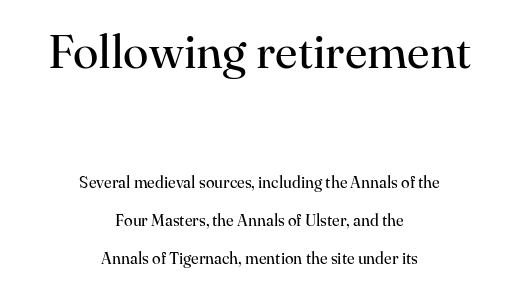
{"serif": "yes", "italic": "no", "bold": "no", "weight": "regular", "width": "normal", "stroke_contrast": "high", "x_height": "small", "monospaced": "no", "underline": "no", "align": "center", "line_spacing": "loose", "line_spacing_ratio": 2.39, "letter_spacing": "normal", "letter_spacing_em": 0.0, "larger_block": "first", "size_ratio": 2.94, "glyph_px": 47}
